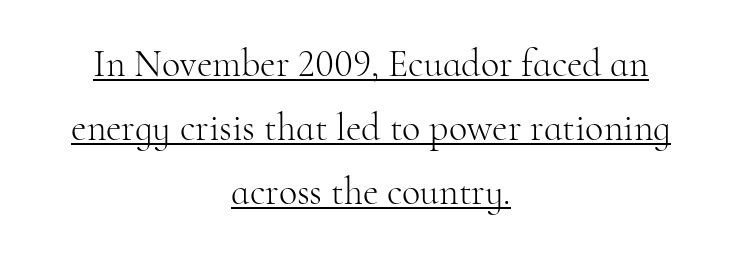
Font category for this specimen: serif. Italic? Not at all — the glyphs are vertical. The words here are underlined. Ink coverage per letter is moderate at most. A centered setting, common on invitations and titles, is used for this passage. The horizontal fit of the characters is conventional and even.
